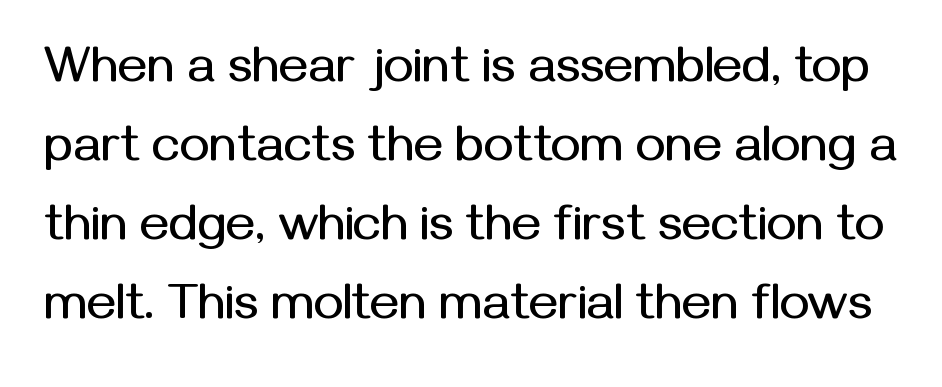
The image shows 50 px sans-serif type, upright; set normal line spacing (1.58x), normal letter spacing, not underlined; medium stroke contrast and a medium x-height.
